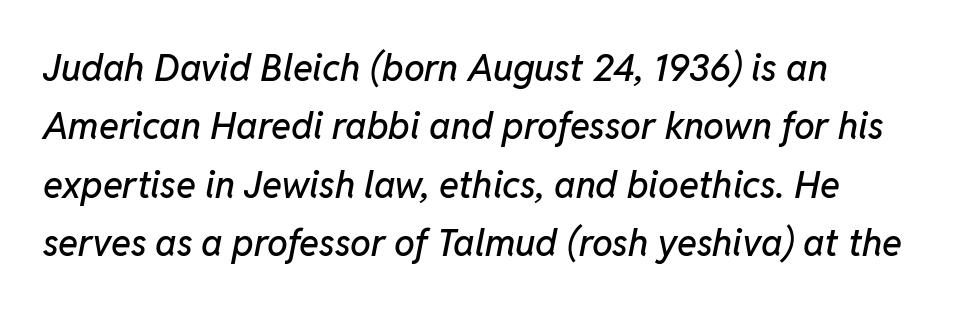
The image shows 37 px text type, italic (leaning right); set normal line spacing (1.58x), normal letter spacing, not underlined; low stroke contrast and a medium x-height.
